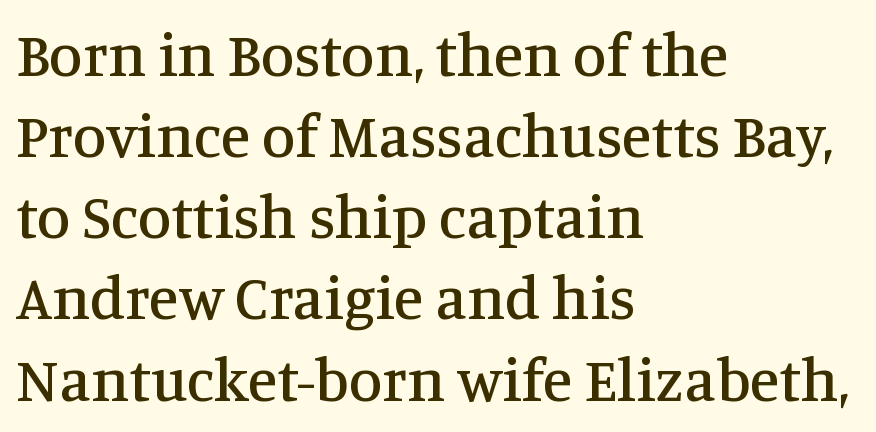
Q: Is the text italic (slanted)? A: No, it is upright.
Q: Is the typeface a serif or a sans-serif typeface? A: Serif.
Q: Is the text underlined? A: No.
Q: How is the paragraph aligned? A: Left-aligned.
Q: Is the spacing between letters normal or unusually wide? A: Normal.
Q: Is the spacing between lines tight, normal or loose? A: Normal.
Q: Width (condensed, normal, or wide)? A: Normal.
Q: Stroke contrast? A: Medium.
Q: x-height? A: Large.
Q: Monospaced? A: No.
